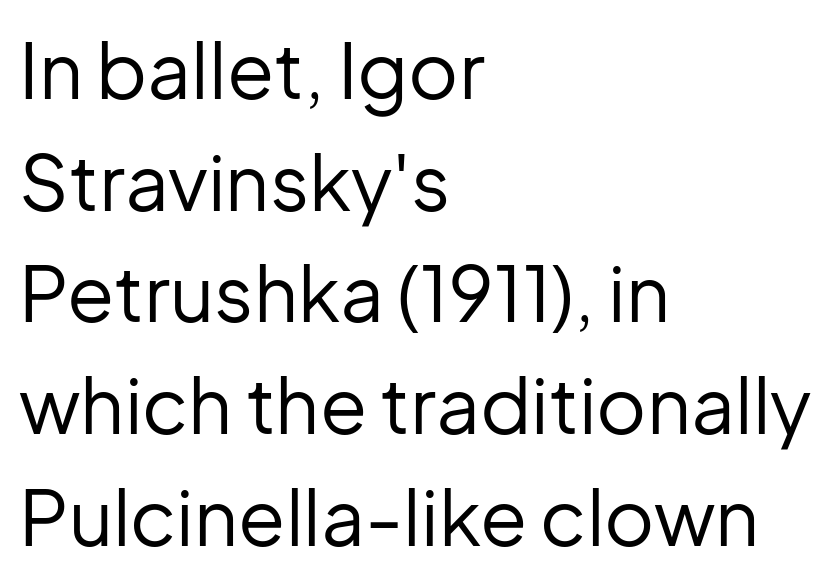
{"serif": "no", "italic": "no", "bold": "no", "weight": "regular", "width": "normal", "stroke_contrast": "low", "x_height": "medium", "monospaced": "no", "underline": "no", "align": "left", "line_spacing": "normal", "line_spacing_ratio": 1.45, "letter_spacing": "normal", "letter_spacing_em": 0.0, "glyph_px": 77}
